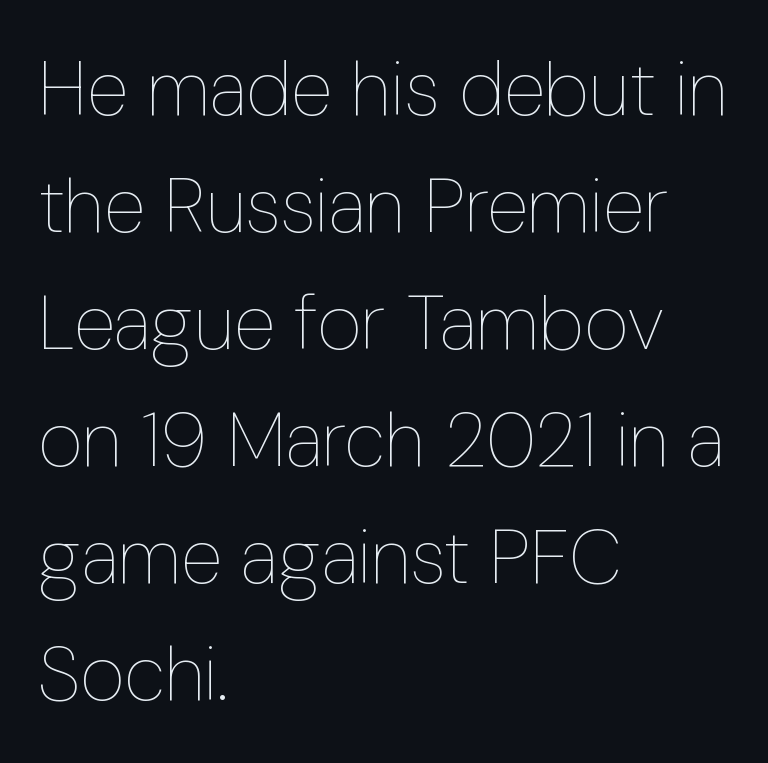
Q: Is the text bold? A: No.
Q: Is the text italic (slanted)? A: No, it is upright.
Q: Is the text underlined? A: No.
Q: How is the paragraph aligned? A: Left-aligned.
Q: Is the spacing between letters normal or unusually wide? A: Normal.
Q: Is the spacing between lines tight, normal or loose? A: Normal.
Q: Width (condensed, normal, or wide)? A: Condensed.
Q: Stroke contrast? A: Low.
Q: x-height? A: Medium.
Q: Monospaced? A: No.
